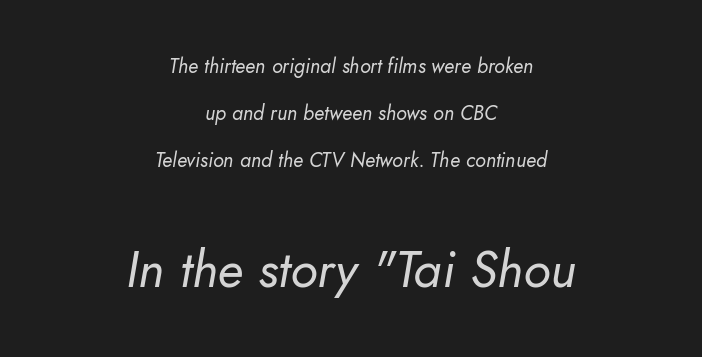
The image shows 51 px regular-weight type, italic (leaning right); set centered, loose line spacing (2.35x), normal letter spacing, not underlined; the second (bottom) block is 2.55x larger; low stroke contrast and a small x-height.
